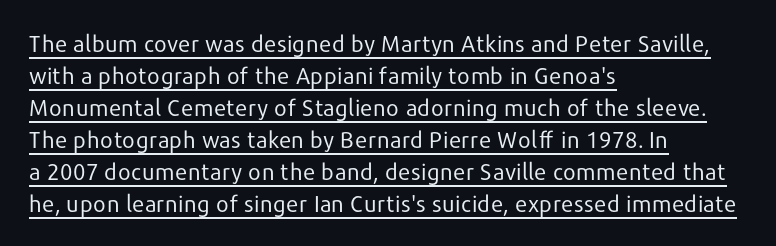
The image shows 23 px text type, upright; set left-aligned, normal line spacing (1.39x), normal letter spacing, underlined.
